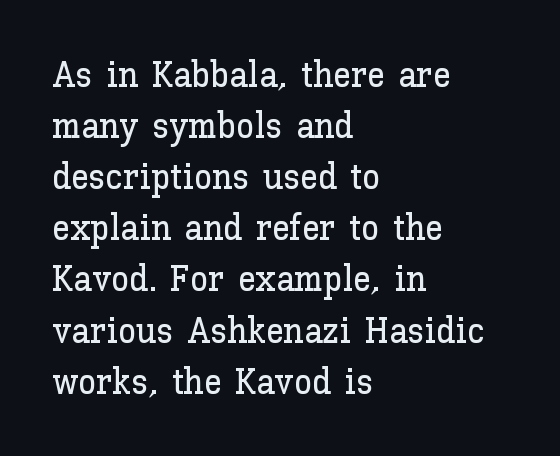
The image shows 36 px text type, upright; set left-aligned, normal line spacing (1.42x), normal letter spacing, not underlined; low stroke contrast and a medium x-height.
